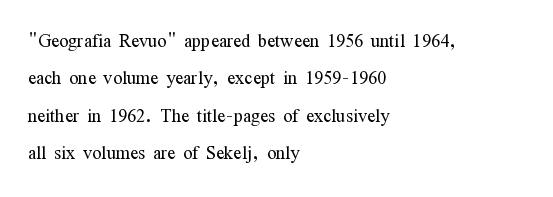
Q: Is the text bold? A: No.
Q: Is the text italic (slanted)? A: No, it is upright.
Q: Is the text underlined? A: No.
Q: How is the paragraph aligned? A: Left-aligned.
Q: Is the spacing between letters normal or unusually wide? A: Normal.
Q: Is the spacing between lines tight, normal or loose? A: Normal.
